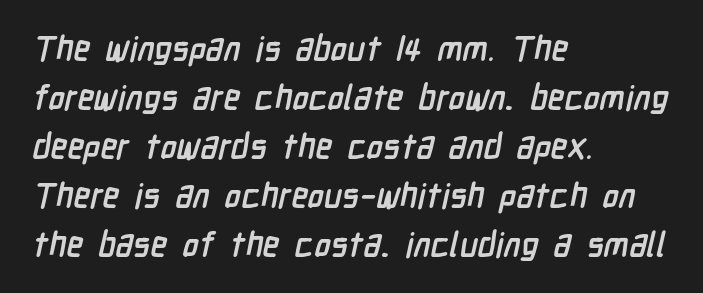
The image shows 34 px semibold, condensed sans-serif type; set left-aligned, normal line spacing (1.44x), normal letter spacing, not underlined; low stroke contrast and a medium x-height.
